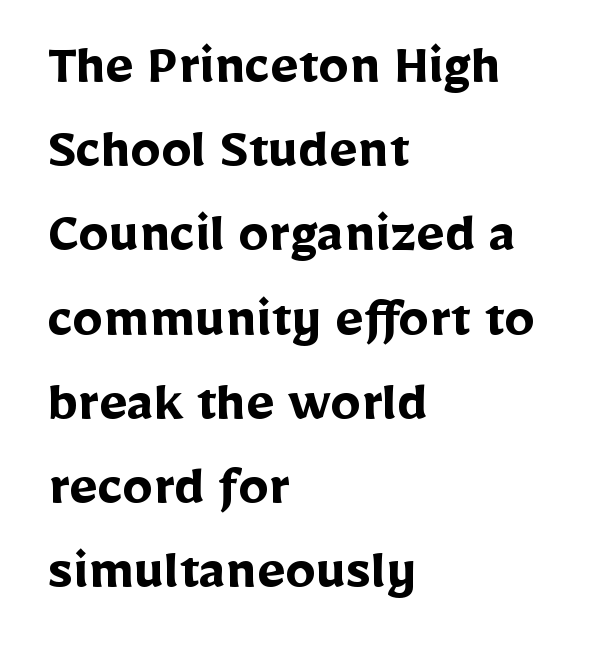
Horizontally, the lines are justified to the leading edge only. Students, observe: this is what conventionally led text looks like. A typesetter would label this face a sans. Students, this is bold: see how much ink each stroke carries. Only glyphs here, with clear space below each row.
